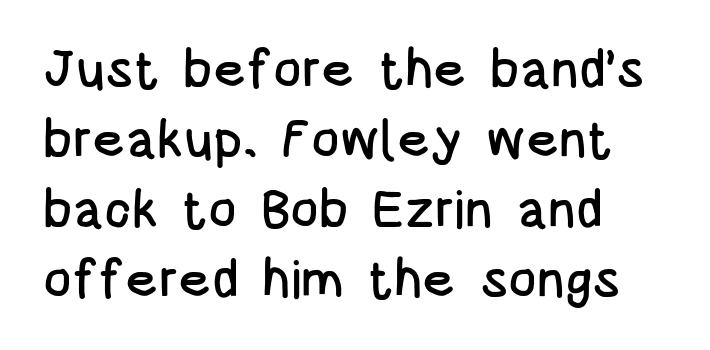
The image shows 53 px condensed sans-serif type, upright; set left-aligned, normal line spacing (1.32x), normal letter spacing, not underlined; low stroke contrast and a large x-height.
